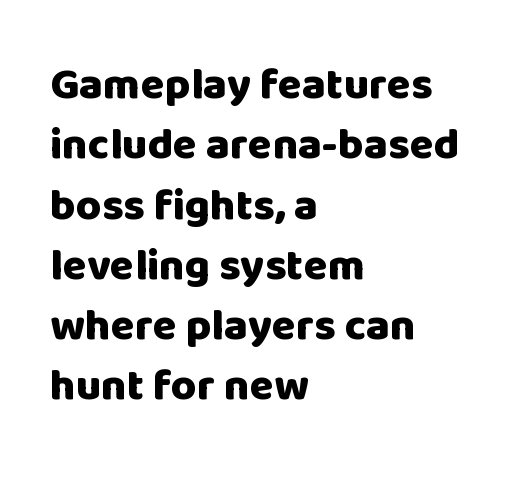
Q: Is the text bold? A: Yes.
Q: Is the text italic (slanted)? A: No, it is upright.
Q: Is the typeface a serif or a sans-serif typeface? A: Sans-serif.
Q: Is the text underlined? A: No.
Q: How is the paragraph aligned? A: Left-aligned.
Q: Is the spacing between letters normal or unusually wide? A: Normal.
Q: Is the spacing between lines tight, normal or loose? A: Normal.
Q: Width (condensed, normal, or wide)? A: Normal.
Q: Stroke contrast? A: Low.
Q: x-height? A: Large.
Q: Monospaced? A: No.
